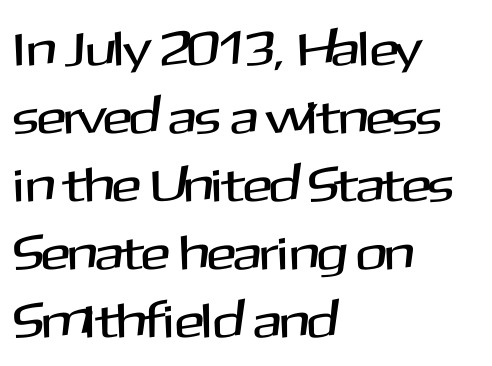
Q: Is the text italic (slanted)? A: No, it is upright.
Q: Is the typeface a serif or a sans-serif typeface? A: Sans-serif.
Q: Is the text underlined? A: No.
Q: How is the paragraph aligned? A: Left-aligned.
Q: Is the spacing between letters normal or unusually wide? A: Normal.
Q: Is the spacing between lines tight, normal or loose? A: Normal.
Q: Width (condensed, normal, or wide)? A: Normal.
Q: Stroke contrast? A: Medium.
Q: x-height? A: Medium.
Q: Monospaced? A: No.
